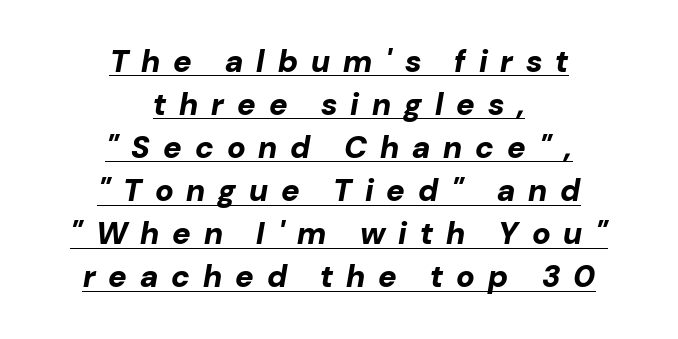
Caption: bold face, heavy strokes. Glyph-to-glyph distance is far greater than everyday printed text. These lines are rendered in a variable-pitch font. Students, observe the line beneath the letters — that is underlining.
